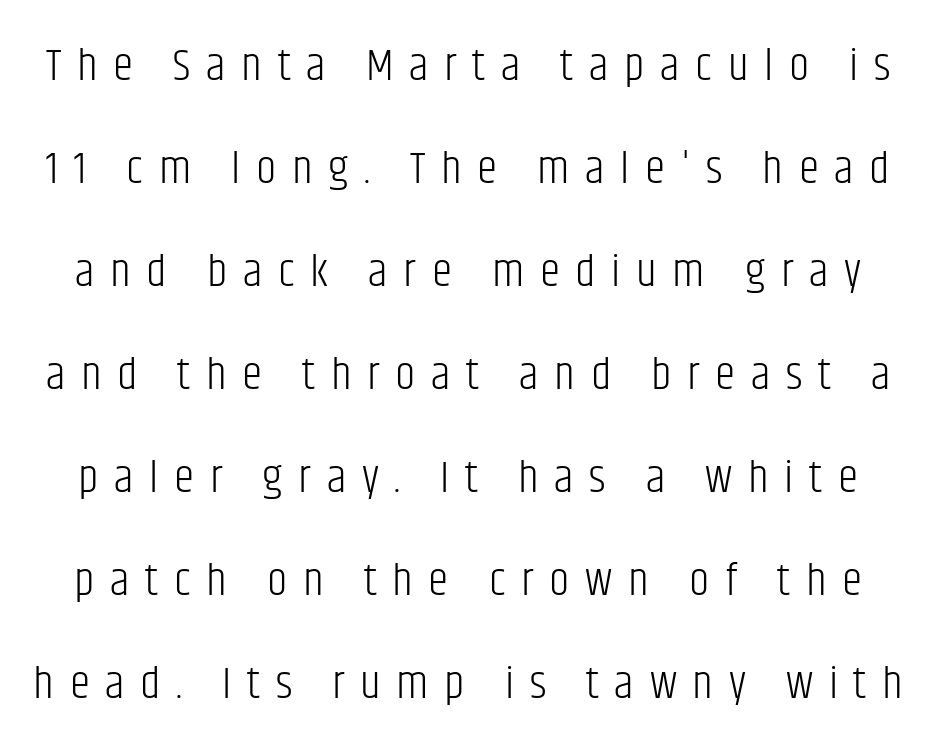
Summary of weight: not heavy and not bold. Letter spacing: wide. You could fit nearly another row in the gap between these rows. The words here are not underlined.
